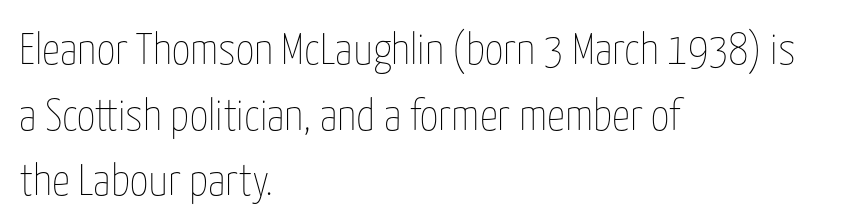
Q: Is the text bold? A: No.
Q: Is the text italic (slanted)? A: No, it is upright.
Q: Is the text underlined? A: No.
Q: How is the paragraph aligned? A: Left-aligned.
Q: Is the spacing between letters normal or unusually wide? A: Normal.
Q: Is the spacing between lines tight, normal or loose? A: Normal.
Q: Width (condensed, normal, or wide)? A: Condensed.
Q: Stroke contrast? A: Low.
Q: x-height? A: Medium.
Q: Monospaced? A: No.
